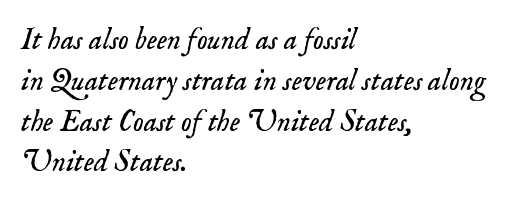
The leading is moderate, giving the passage an even texture. Each row of text sits above clean, open space. Proportional: the letters do not fall into vertical columns. Weight class: somewhere from thin through regular. Short and long lines alike share a common starting point at left. There's an unmistakable incline to the writing here.
